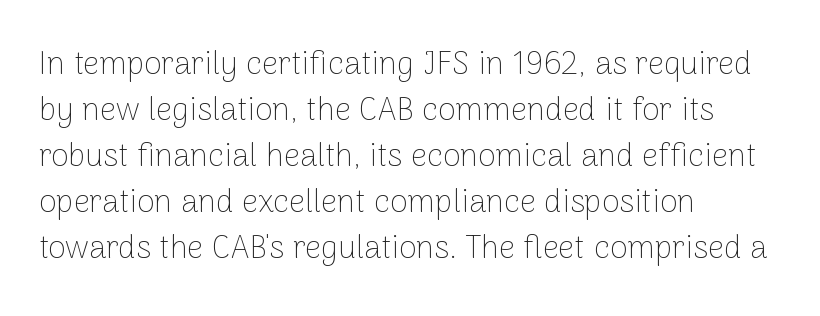
{"serif": "no", "italic": "no", "bold": "no", "weight": "thin", "width": "normal", "stroke_contrast": "low", "x_height": "medium", "monospaced": "no", "underline": "no", "align": "left", "line_spacing": "normal", "line_spacing_ratio": 1.44, "letter_spacing": "normal", "letter_spacing_em": 0.0, "glyph_px": 32}
